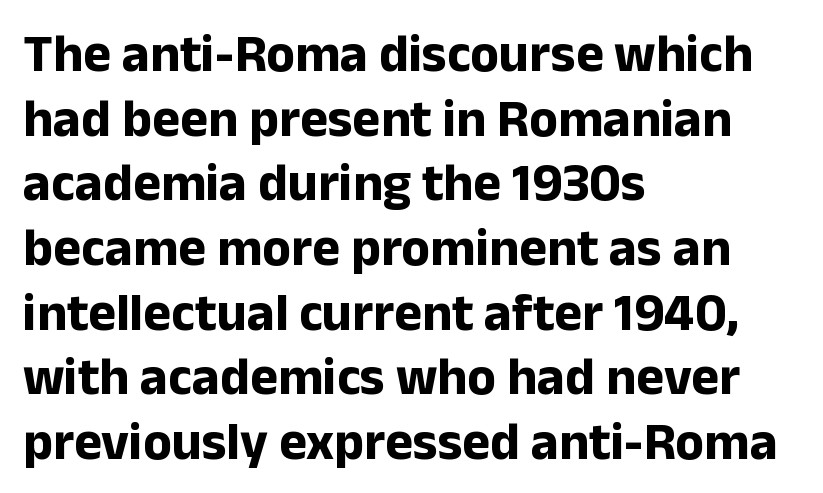
Q: Is the text bold? A: Yes.
Q: Is the text italic (slanted)? A: No, it is upright.
Q: Is the typeface a serif or a sans-serif typeface? A: Sans-serif.
Q: Is the text underlined? A: No.
Q: How is the paragraph aligned? A: Left-aligned.
Q: Is the spacing between letters normal or unusually wide? A: Normal.
Q: Width (condensed, normal, or wide)? A: Normal.
Q: Stroke contrast? A: Low.
Q: x-height? A: Medium.
Q: Monospaced? A: No.
